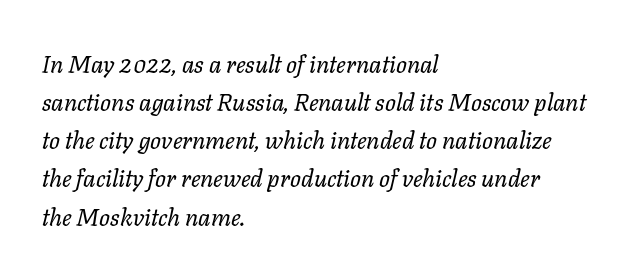
The image shows 24 px text type, italic (leaning right); set left-aligned, normal line spacing (1.59x), normal letter spacing, not underlined.
